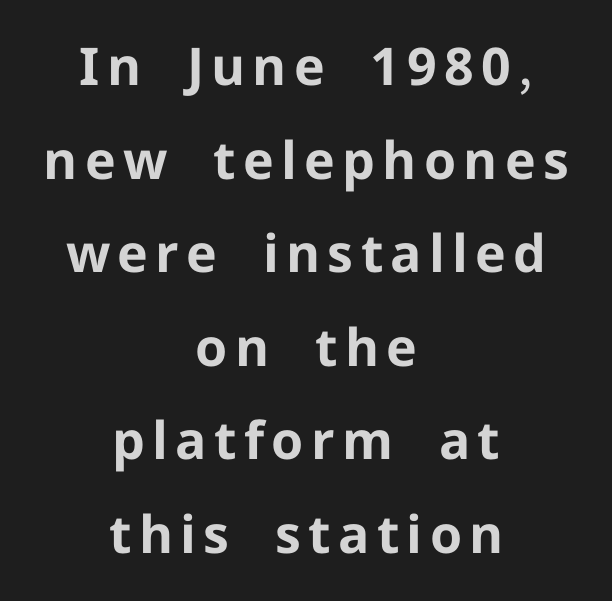
Q: Is the text bold? A: Yes.
Q: Is the text italic (slanted)? A: No, it is upright.
Q: Is the typeface a serif or a sans-serif typeface? A: Sans-serif.
Q: Is the text underlined? A: No.
Q: How is the paragraph aligned? A: Centered.
Q: Width (condensed, normal, or wide)? A: Normal.
Q: Stroke contrast? A: Low.
Q: x-height? A: Medium.
Q: Monospaced? A: No.
